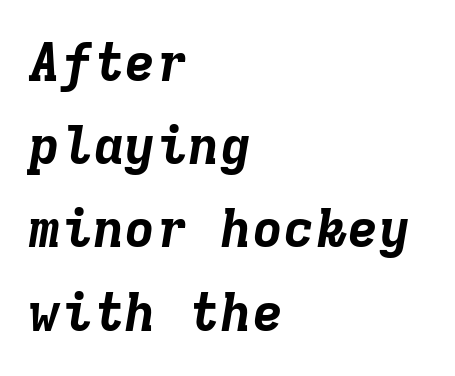
{"italic": "yes", "lean": "right", "slant_degrees": 9, "bold": "yes", "weight": "bold", "width": "normal", "stroke_contrast": "low", "x_height": "medium", "monospaced": "yes", "underline": "no", "align": "left", "line_spacing": "normal", "line_spacing_ratio": 1.57, "letter_spacing": "normal", "letter_spacing_em": 0.0, "glyph_px": 53}
